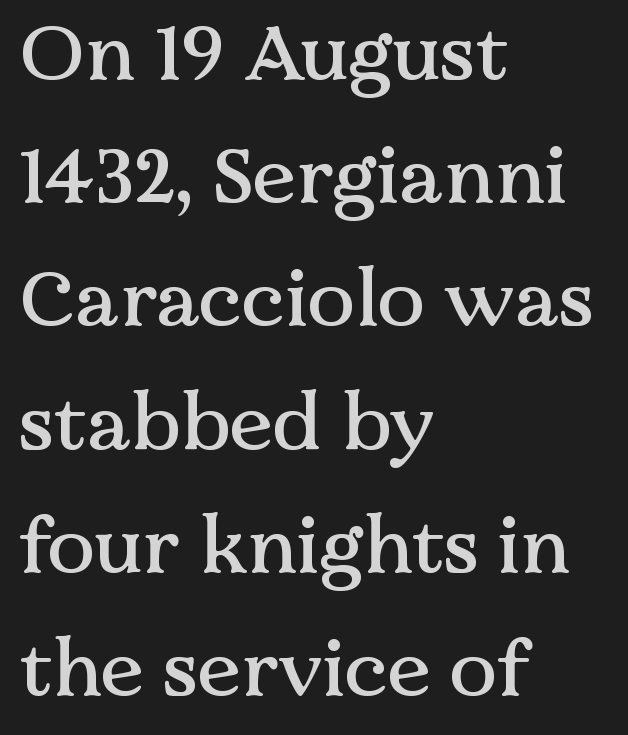
{"serif": "yes", "italic": "no", "width": "normal", "stroke_contrast": "medium", "x_height": "medium", "monospaced": "no", "underline": "no", "align": "left", "line_spacing": "normal", "line_spacing_ratio": 1.56, "letter_spacing": "normal", "letter_spacing_em": 0.0, "glyph_px": 79}
